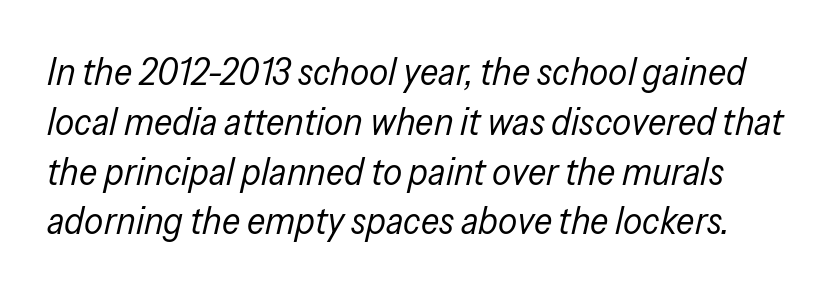
The image shows 38 px regular-weight, condensed type, italic (leaning right); set normal line spacing (1.31x), normal letter spacing, not underlined; low stroke contrast and a medium x-height.
